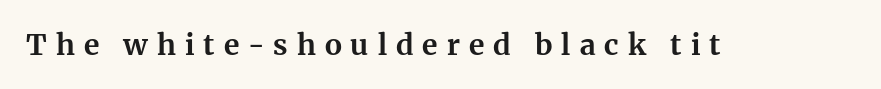
{"serif": "yes", "italic": "no", "bold": "yes", "weight": "bold", "width": "normal", "stroke_contrast": "medium", "x_height": "medium", "monospaced": "no", "underline": "no", "letter_spacing": "wide", "letter_spacing_em": 0.31, "glyph_px": 29}
